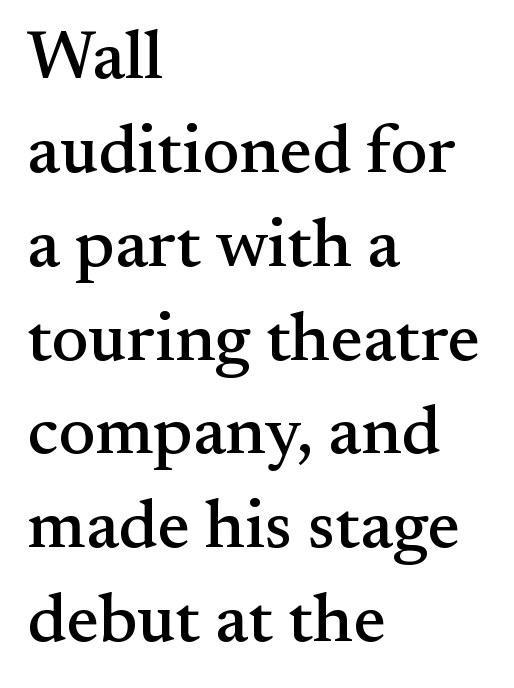
Note: serifs present on the glyphs. The words here are not underlined. In terms of letterspacing, this is plain default setting. Teacher's note: observe the even left margin — that is flush-left alignment.
